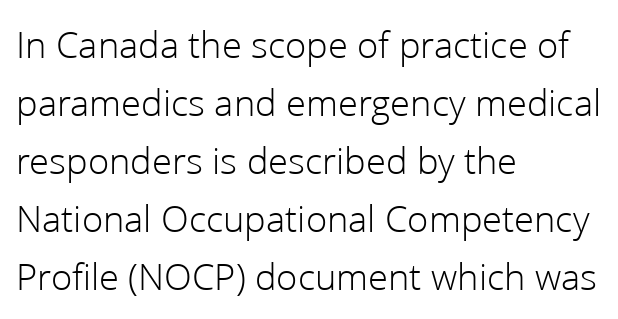
The image shows 39 px light sans-serif type, upright; set left-aligned, normal line spacing (1.49x), normal letter spacing, not underlined; low stroke contrast and a medium x-height.
